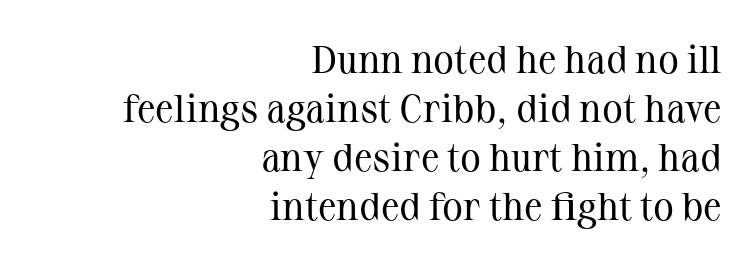
The rendering shows small feet on the letterforms — a serif design. The foot of each line stays bare and open. The lines sit at an ordinary, default distance from one another. The typeface has the unassuming heft of standard copy or less. A typesetter would call this zero additional tracking. Proportional: the letters do not fall into vertical columns.
